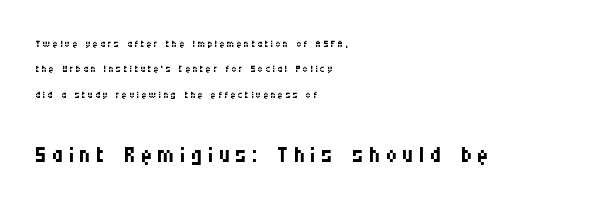
Q: Is the text bold? A: No.
Q: Is the text italic (slanted)? A: No, it is upright.
Q: Is the typeface a serif or a sans-serif typeface? A: Sans-serif.
Q: Is the text underlined? A: No.
Q: How is the paragraph aligned? A: Left-aligned.
Q: Which block of text is set in a larger size, the first (top) or the second (bottom)? A: The second (bottom) one.
Q: Width (condensed, normal, or wide)? A: Condensed.
Q: Stroke contrast? A: Medium.
Q: x-height? A: Large.
Q: Monospaced? A: No.
